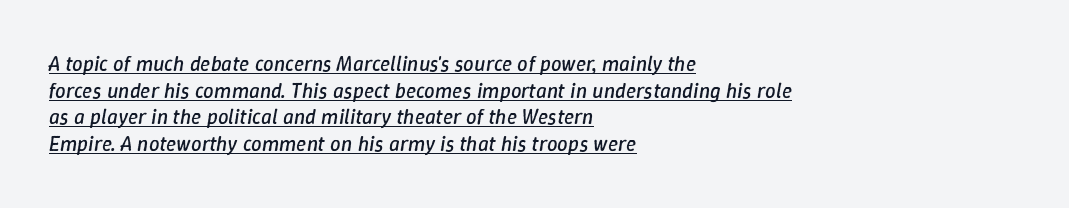
Q: Is the text bold? A: No.
Q: Is the text italic (slanted)? A: Yes, it leans right by about 9 degrees.
Q: Is the text underlined? A: Yes.
Q: How is the paragraph aligned? A: Left-aligned.
Q: Is the spacing between letters normal or unusually wide? A: Normal.
Q: Is the spacing between lines tight, normal or loose? A: Normal.
